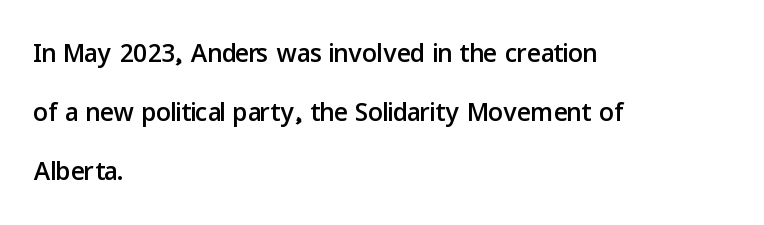
Typographically, this falls in the sans-serif category. Underlining? Definitely not there. The letters advance in unequal steps, a hallmark of proportional type. Designer's note — italics off, roman on. Each line starts at the same left margin while the right side varies.
